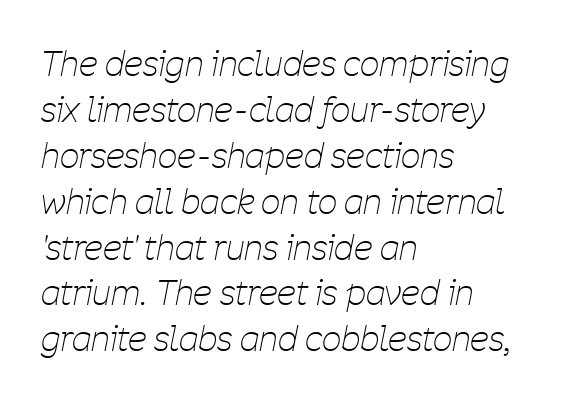
Yep, that's italic — everything's leaning. Horizontal alignment here is leftward, the default for most running prose. Vertical stems look standard width or narrower in stroke. This sample keeps an unexceptional amount of space between lines.
